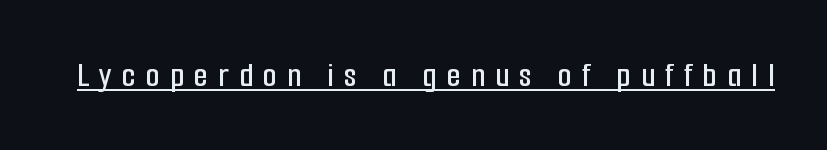
{"serif": "no", "italic": "no", "width": "condensed", "stroke_contrast": "low", "x_height": "medium", "monospaced": "no", "underline": "yes", "letter_spacing": "wide", "letter_spacing_em": 0.28, "glyph_px": 36}
